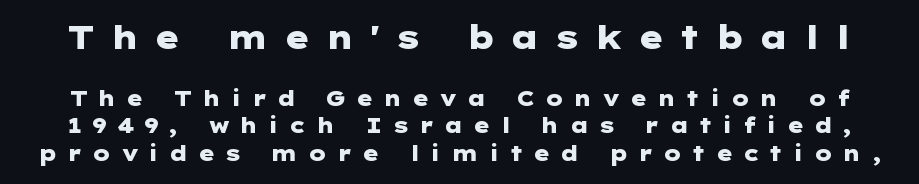
Q: Is the text bold? A: Yes.
Q: Is the text italic (slanted)? A: No, it is upright.
Q: Is the typeface a serif or a sans-serif typeface? A: Sans-serif.
Q: Is the text underlined? A: No.
Q: Is the spacing between letters normal or unusually wide? A: Unusually wide.
Q: Is the spacing between lines tight, normal or loose? A: Normal.
Q: Which block of text is set in a larger size, the first (top) or the second (bottom)? A: The first (top) one.
Q: Width (condensed, normal, or wide)? A: Wide.
Q: Stroke contrast? A: Low.
Q: x-height? A: Medium.
